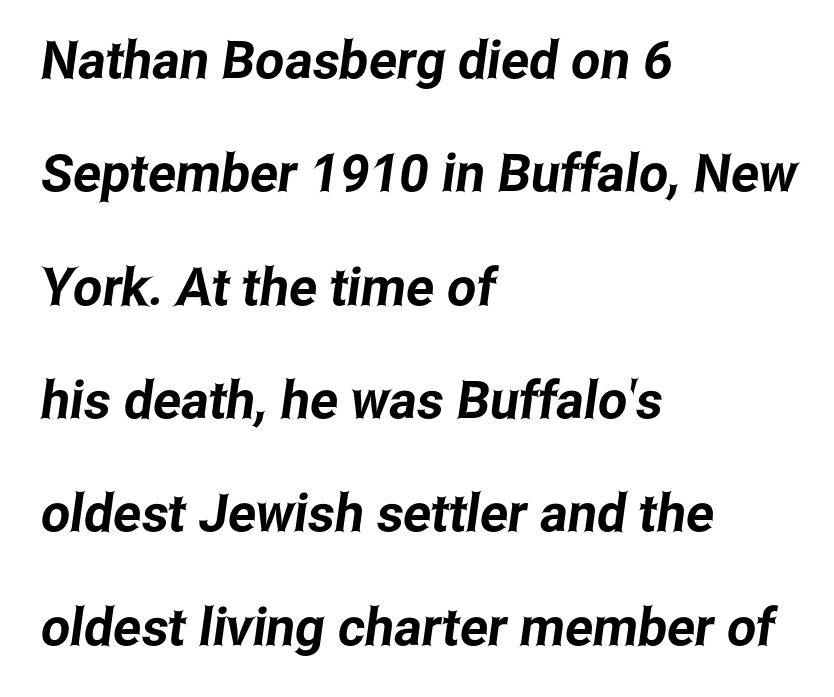
The image shows 52 px condensed sans-serif type; set left-aligned, loose line spacing (2.18x), normal letter spacing, not underlined; low stroke contrast and a medium x-height.
